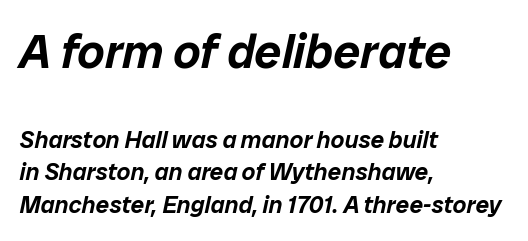
The image shows 48 px text type, italic (leaning right); set left-aligned, normal line spacing (1.36x), normal letter spacing, not underlined; the first (top) block is 2.0x larger; low stroke contrast and a medium x-height.
